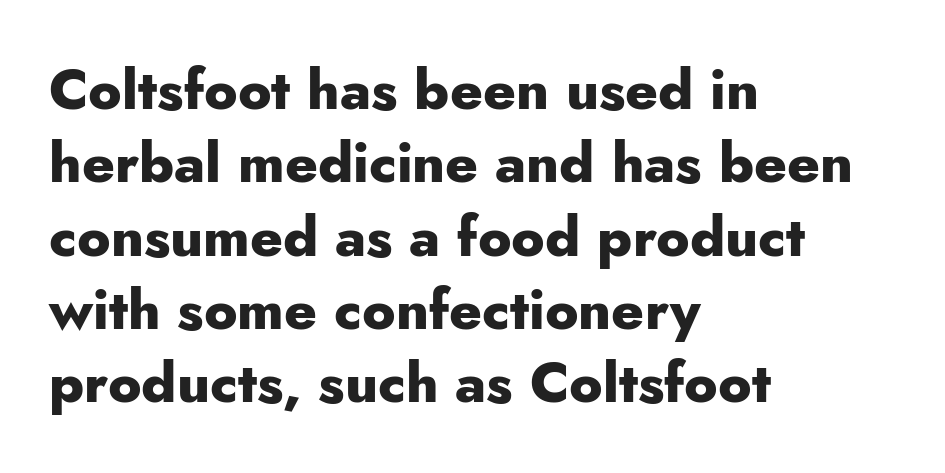
{"serif": "no", "italic": "no", "bold": "yes", "weight": "heavy", "width": "normal", "stroke_contrast": "low", "x_height": "small", "monospaced": "no", "underline": "no", "align": "left", "line_spacing": "normal", "line_spacing_ratio": 1.31, "letter_spacing": "normal", "letter_spacing_em": 0.0, "glyph_px": 56}
